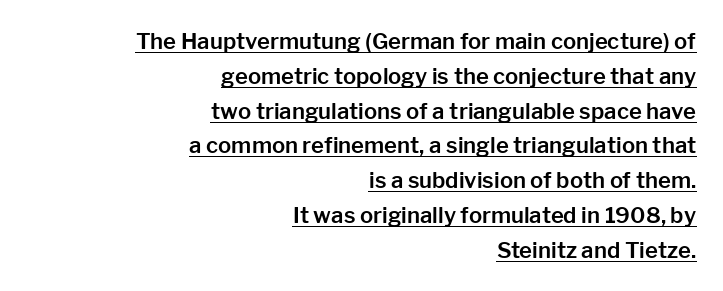
{"italic": "no", "underline": "yes", "align": "right", "line_spacing": "normal", "line_spacing_ratio": 1.58, "letter_spacing": "normal", "letter_spacing_em": 0.0, "glyph_px": 22}
